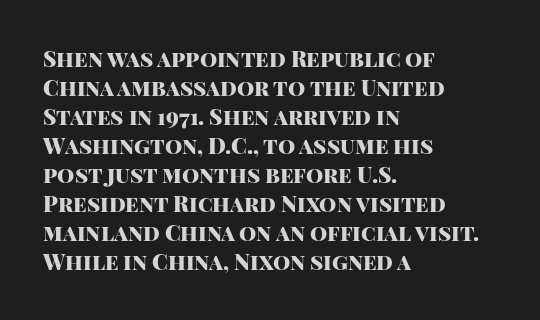
I'd describe the lettering as bold — thick and assertive. Line starts are locked; line ends wander. Nope, not italic — everything's standing straight. Only glyphs here, with clear space below each row.
